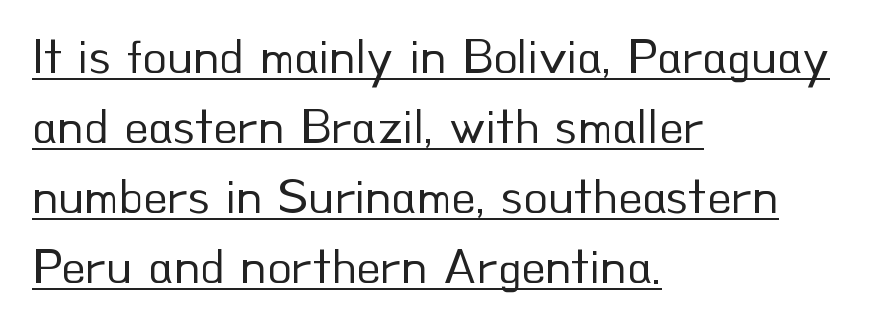
The image shows 50 px regular-weight sans-serif type, upright; set left-aligned, normal line spacing (1.4x), normal letter spacing, underlined; low stroke contrast and a small x-height.
